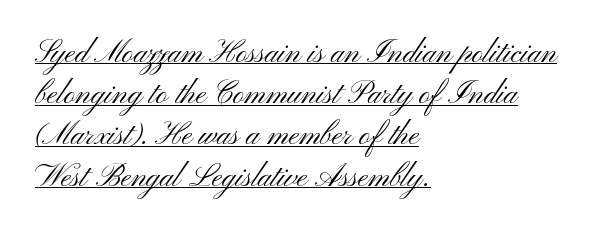
Students, note that the glyphs here touch the page at normal intervals. Quick note: interline space is typical. These lines are rendered in a variable-pitch font. The text was rendered using a sans face with plain stroke endings. Stems here are at most as thick as an everyday book face.
